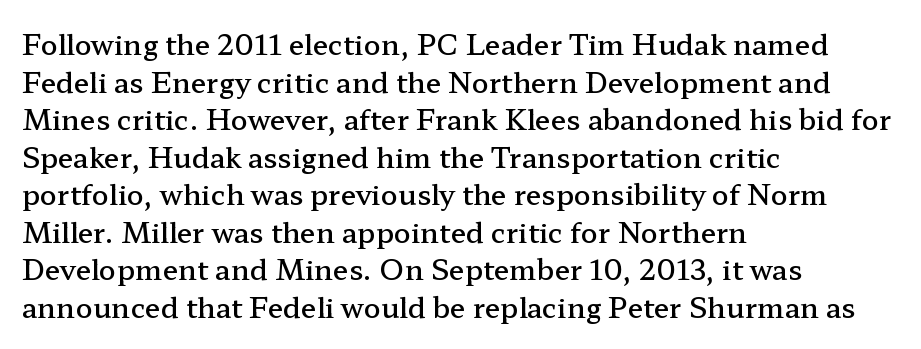
The image shows 28 px semibold, wide serif type, upright; set left-aligned, normal line spacing (1.34x), normal letter spacing, not underlined; low stroke contrast and a medium x-height.
